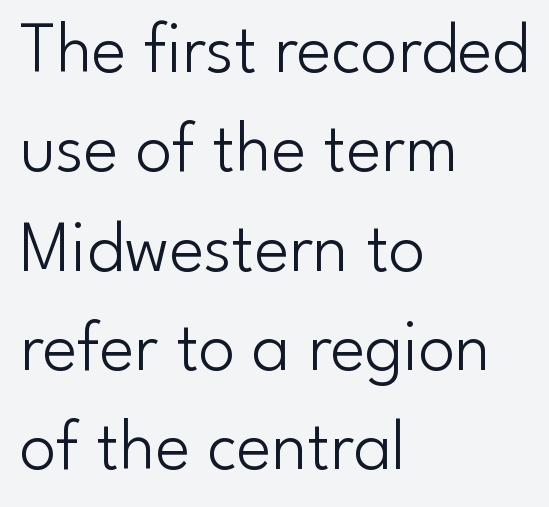
A typesetter would call this proportional, since set widths differ per character. Nothing sits at the stroke ends, so this counts as sans-serif. When letters stand straight like this, we call the style roman or upright. The paragraph shown leans on its left margin. Notice how descenders clear the ascenders below comfortably — that's standard leading.
